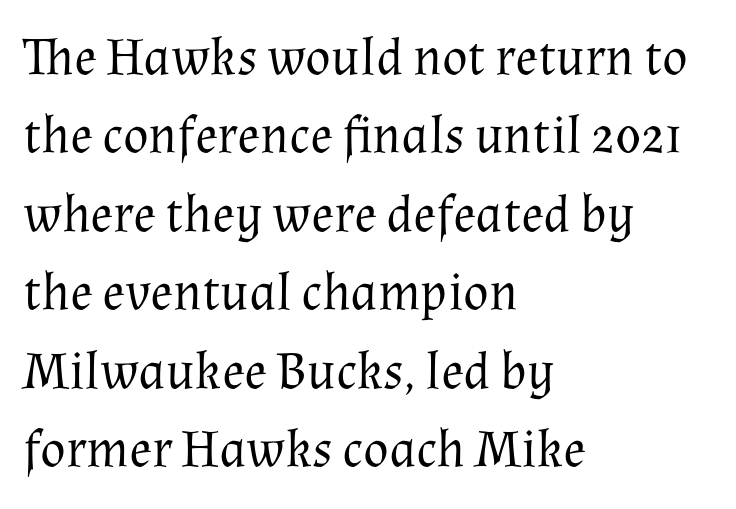
Q: Is the text bold? A: No.
Q: Is the text italic (slanted)? A: No, it is upright.
Q: Is the typeface a serif or a sans-serif typeface? A: Serif.
Q: Is the text underlined? A: No.
Q: How is the paragraph aligned? A: Left-aligned.
Q: Is the spacing between letters normal or unusually wide? A: Normal.
Q: Is the spacing between lines tight, normal or loose? A: Normal.
Q: Width (condensed, normal, or wide)? A: Normal.
Q: Stroke contrast? A: Medium.
Q: x-height? A: Medium.
Q: Monospaced? A: No.
